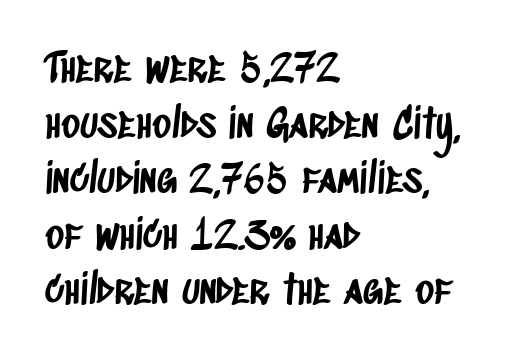
The image shows 40 px condensed sans-serif type; set left-aligned, normal line spacing (1.39x), normal letter spacing, not underlined; low stroke contrast and a large x-height.
